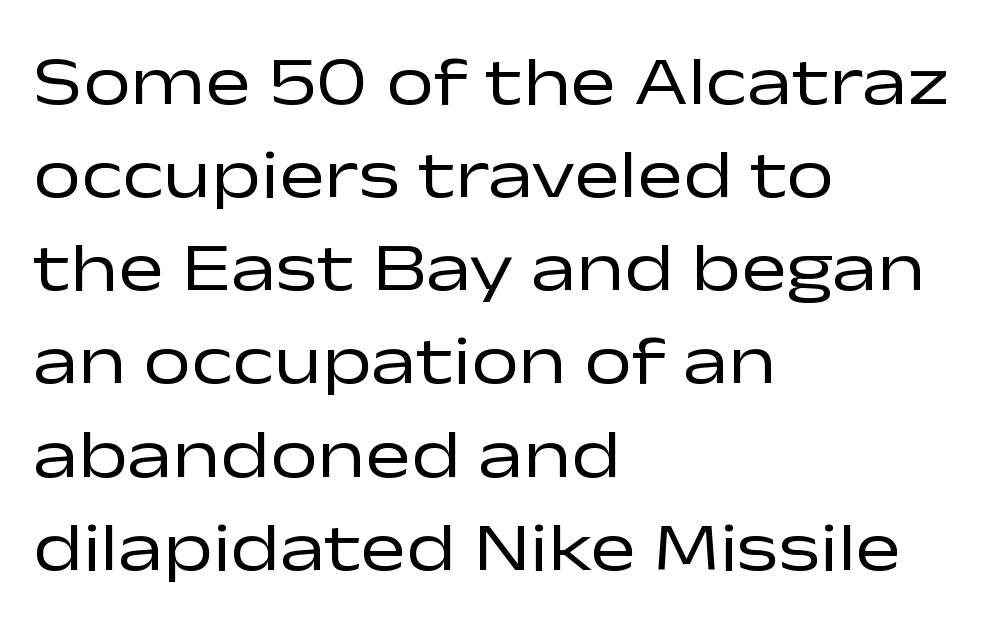
{"serif": "no", "italic": "no", "bold": "no", "weight": "regular", "width": "wide", "stroke_contrast": "low", "x_height": "medium", "monospaced": "no", "underline": "no", "align": "left", "line_spacing": "normal", "line_spacing_ratio": 1.37, "letter_spacing": "normal", "letter_spacing_em": 0.0, "glyph_px": 68}
